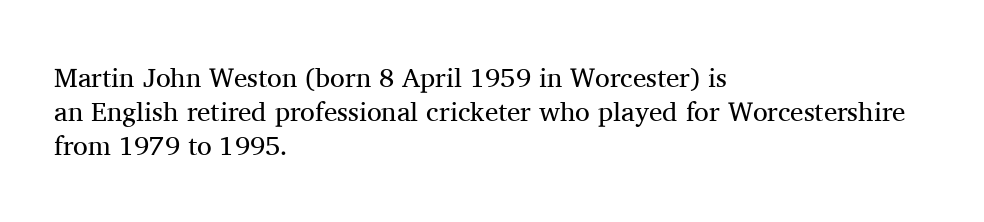
Q: Is the text bold? A: No.
Q: Is the text italic (slanted)? A: No, it is upright.
Q: Is the text underlined? A: No.
Q: How is the paragraph aligned? A: Left-aligned.
Q: Is the spacing between letters normal or unusually wide? A: Normal.
Q: Is the spacing between lines tight, normal or loose? A: Normal.
